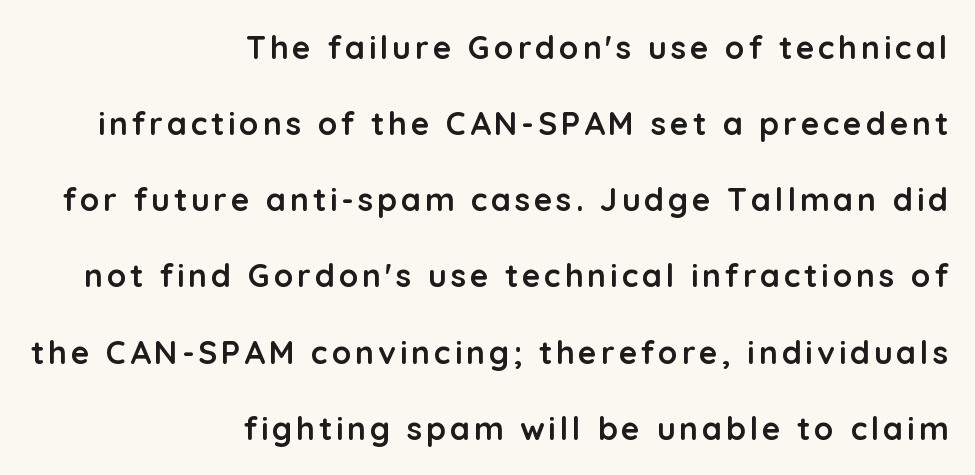
Q: Is the text bold? A: Yes.
Q: Is the text italic (slanted)? A: No, it is upright.
Q: Is the typeface a serif or a sans-serif typeface? A: Sans-serif.
Q: Is the text underlined? A: No.
Q: How is the paragraph aligned? A: Right-aligned.
Q: Is the spacing between lines tight, normal or loose? A: Loose.
Q: Width (condensed, normal, or wide)? A: Normal.
Q: Stroke contrast? A: Low.
Q: x-height? A: Medium.
Q: Monospaced? A: No.
